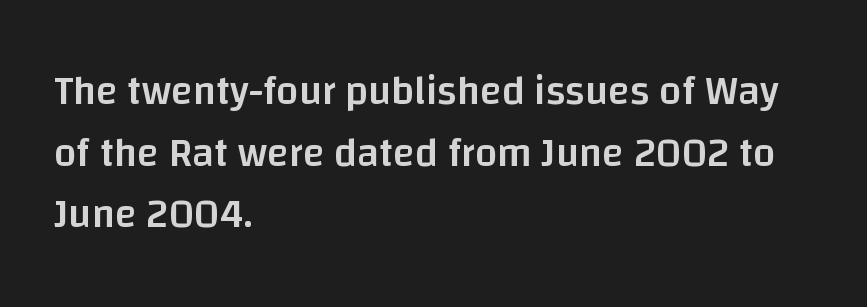
Q: Is the text bold? A: Semi-bold.
Q: Is the text italic (slanted)? A: No, it is upright.
Q: Is the typeface a serif or a sans-serif typeface? A: Sans-serif.
Q: Is the text underlined? A: No.
Q: How is the paragraph aligned? A: Left-aligned.
Q: Is the spacing between letters normal or unusually wide? A: Normal.
Q: Is the spacing between lines tight, normal or loose? A: Normal.
Q: Width (condensed, normal, or wide)? A: Normal.
Q: Stroke contrast? A: Low.
Q: x-height? A: Large.
Q: Monospaced? A: No.
